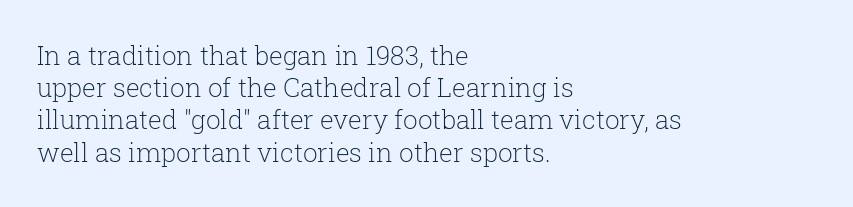
The image shows 26 px text type, upright; set left-aligned, line spacing 1.24x, normal letter spacing, not underlined.
